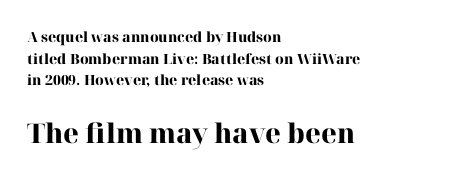
The image shows 27 px bold type, upright; set left-aligned, normal line spacing (1.55x), normal letter spacing, not underlined; the second (bottom) block is 1.93x larger.
